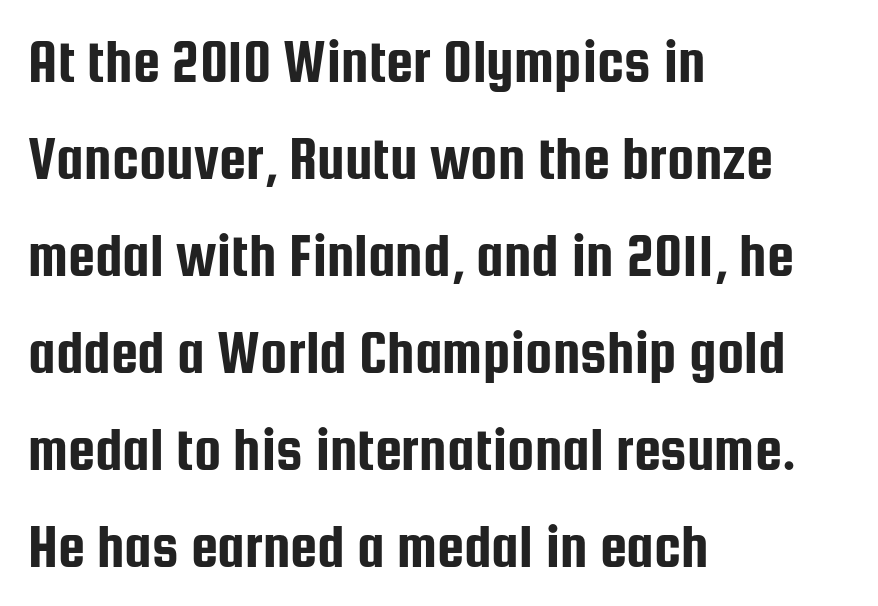
{"serif": "no", "italic": "no", "width": "condensed", "stroke_contrast": "low", "x_height": "medium", "monospaced": "no", "underline": "no", "align": "left", "line_spacing": "normal", "line_spacing_ratio": 1.59, "letter_spacing": "normal", "letter_spacing_em": 0.0, "glyph_px": 61}
